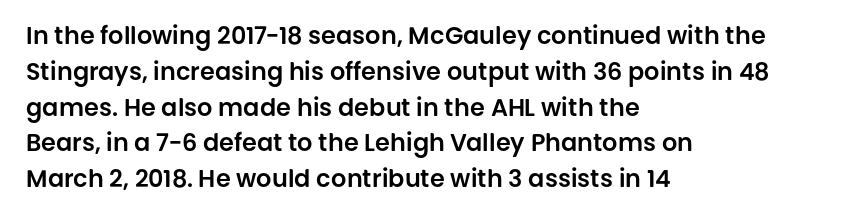
Q: Is the text italic (slanted)? A: No, it is upright.
Q: Is the text underlined? A: No.
Q: How is the paragraph aligned? A: Left-aligned.
Q: Is the spacing between letters normal or unusually wide? A: Normal.
Q: Is the spacing between lines tight, normal or loose? A: Normal.
